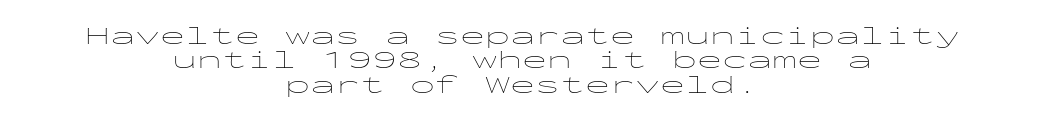
The image shows 25 px text type, upright; set centered, tight line spacing (0.98x), normal letter spacing, not underlined.
